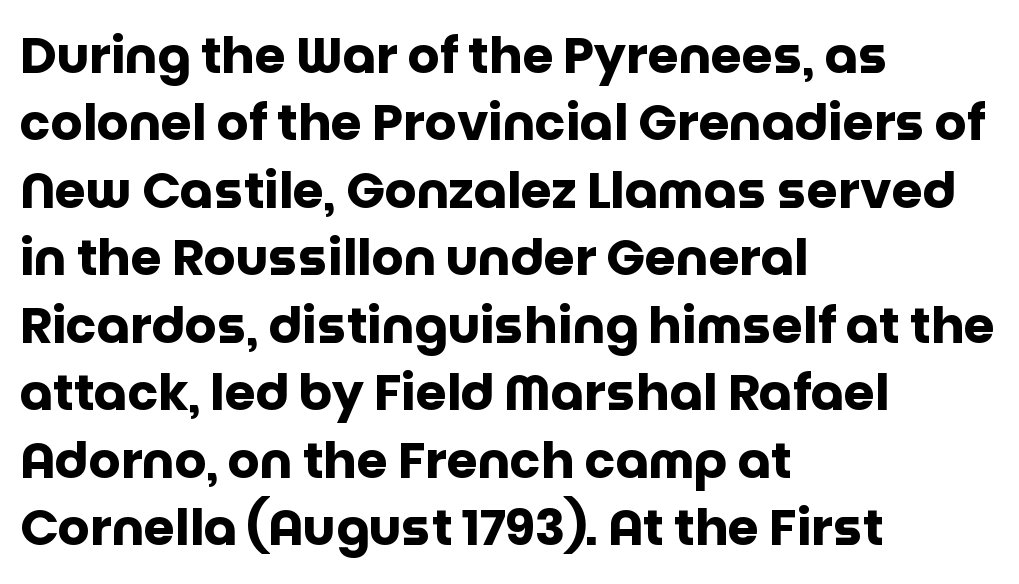
These lines stack with their left ends in a neat column. These lines are rendered in a variable-pitch font. Each word holds together tightly as a unit, with standard inter-letter gaps. Notice how the stems are strictly vertical — no italics here. On the weight axis this lands at bold, roughly 700. A typesetter would label this face a sans.
